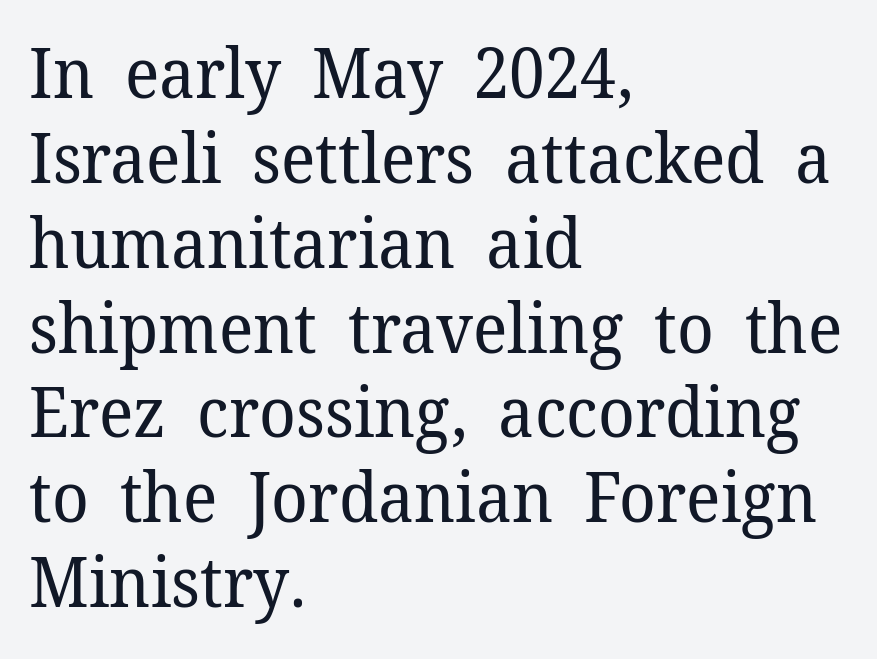
The image shows 69 px regular-weight serif type, upright; set left-aligned, line spacing 1.23x, normal letter spacing, not underlined; low stroke contrast and a medium x-height.
